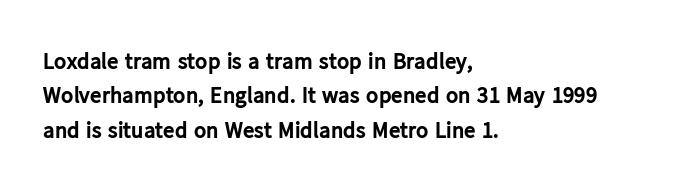
The image shows 23 px bold type, upright; set left-aligned, normal line spacing (1.49x), normal letter spacing, not underlined.
